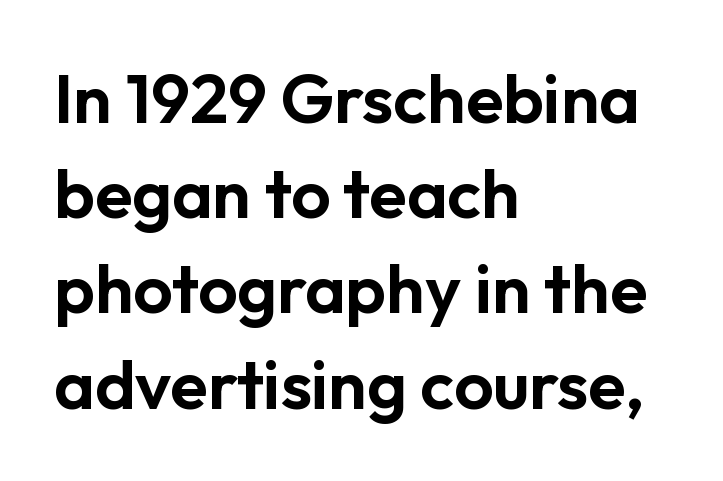
Q: Is the text italic (slanted)? A: No, it is upright.
Q: Is the typeface a serif or a sans-serif typeface? A: Sans-serif.
Q: Is the text underlined? A: No.
Q: How is the paragraph aligned? A: Left-aligned.
Q: Is the spacing between letters normal or unusually wide? A: Normal.
Q: Is the spacing between lines tight, normal or loose? A: Normal.
Q: Width (condensed, normal, or wide)? A: Normal.
Q: Stroke contrast? A: Low.
Q: x-height? A: Medium.
Q: Monospaced? A: No.
